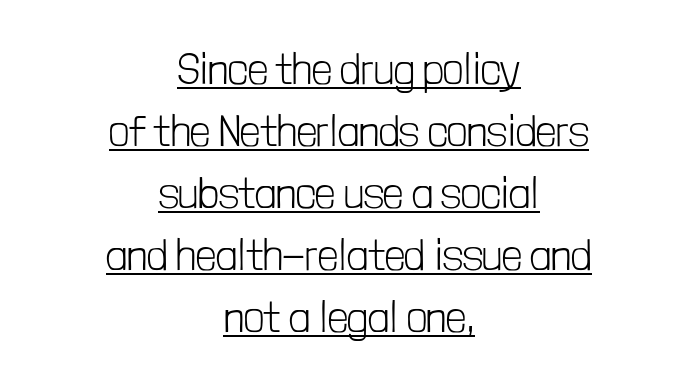
The image shows 44 px light, condensed sans-serif type, upright; set centered, normal line spacing (1.41x), normal letter spacing, underlined; low stroke contrast and a medium x-height.
